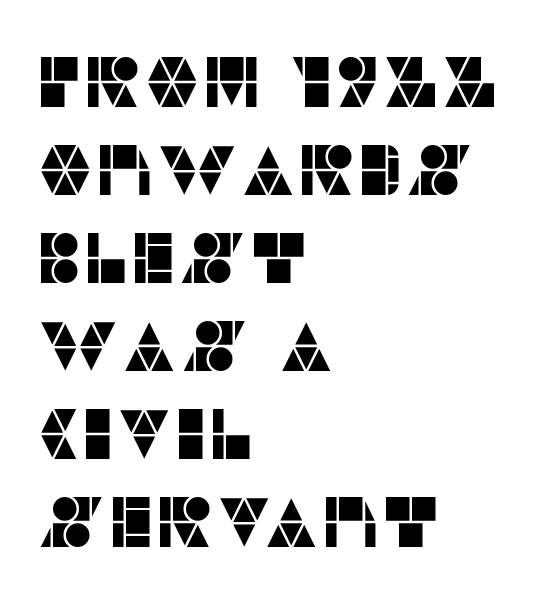
{"serif": "no", "italic": "no", "width": "normal", "stroke_contrast": "low", "x_height": "large", "monospaced": "no", "underline": "no", "align": "left", "line_spacing_ratio": 1.24, "letter_spacing": "normal", "letter_spacing_em": 0.0, "glyph_px": 71}
